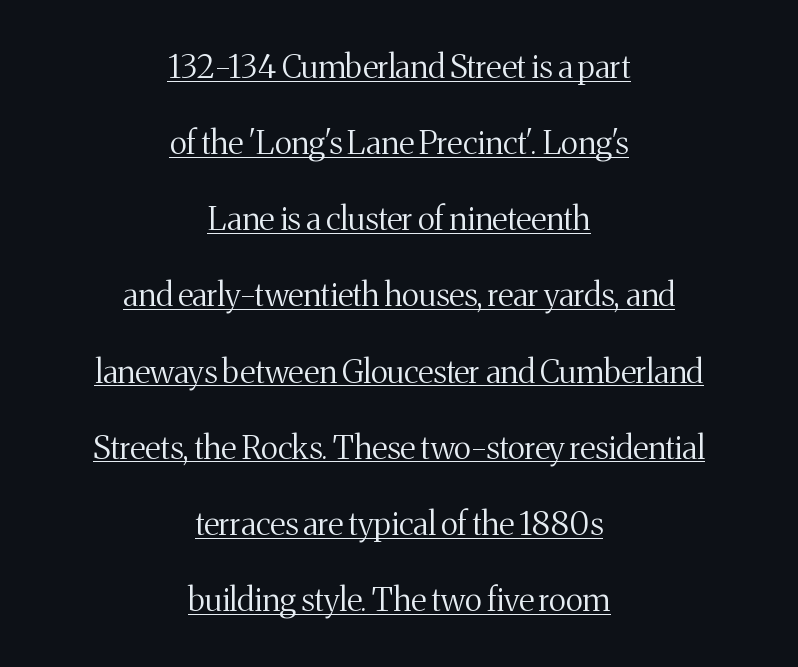
Q: Is the text bold? A: No.
Q: Is the text italic (slanted)? A: No, it is upright.
Q: Is the typeface a serif or a sans-serif typeface? A: Serif.
Q: Is the text underlined? A: Yes.
Q: How is the paragraph aligned? A: Centered.
Q: Is the spacing between letters normal or unusually wide? A: Normal.
Q: Is the spacing between lines tight, normal or loose? A: Loose.
Q: Width (condensed, normal, or wide)? A: Normal.
Q: Stroke contrast? A: Medium.
Q: x-height? A: Medium.
Q: Monospaced? A: No.
